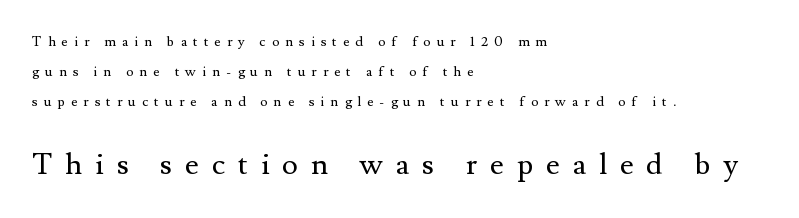
Q: Is the text bold? A: No.
Q: Is the text italic (slanted)? A: No, it is upright.
Q: Is the typeface a serif or a sans-serif typeface? A: Serif.
Q: Is the text underlined? A: No.
Q: How is the paragraph aligned? A: Left-aligned.
Q: Is the spacing between letters normal or unusually wide? A: Unusually wide.
Q: Is the spacing between lines tight, normal or loose? A: Loose.
Q: Which block of text is set in a larger size, the first (top) or the second (bottom)? A: The second (bottom) one.
Q: Width (condensed, normal, or wide)? A: Normal.
Q: Stroke contrast? A: Medium.
Q: x-height? A: Small.
Q: Monospaced? A: No.
